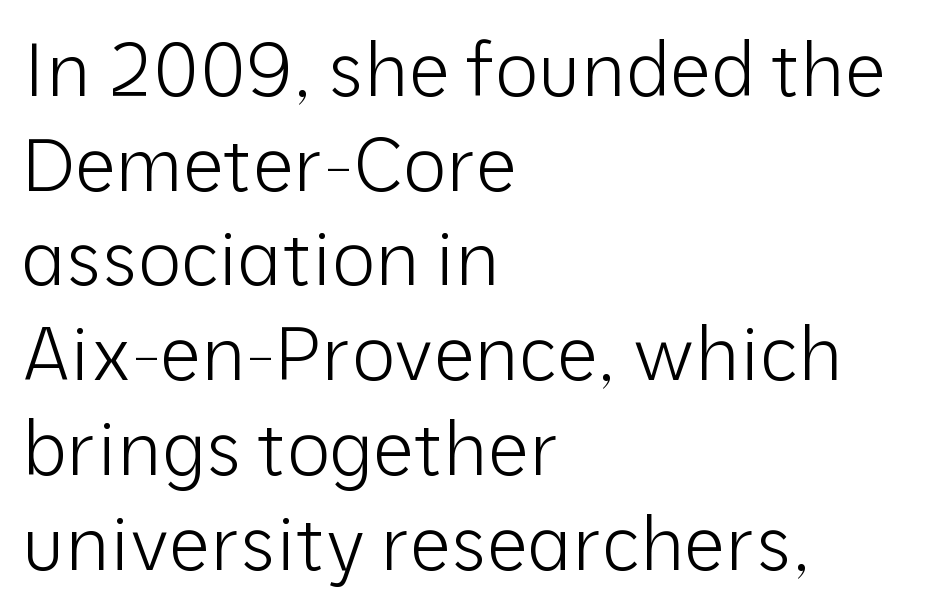
A typesetter would call this leading conventional body-copy spacing. Are there feet on the stems? There aren't — it's a sans. Is this a fixed-width face? No — the glyphs have proportional, varying widths. No chunkiness to these letters — they're not bold. The typesetter chose a ragged-right arrangement here. This rendering leaves character spacing at its baseline value.
